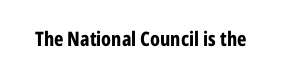
Q: Is the text bold? A: Yes.
Q: Is the text italic (slanted)? A: No, it is upright.
Q: Is the text underlined? A: No.
Q: Is the spacing between letters normal or unusually wide? A: Normal.
